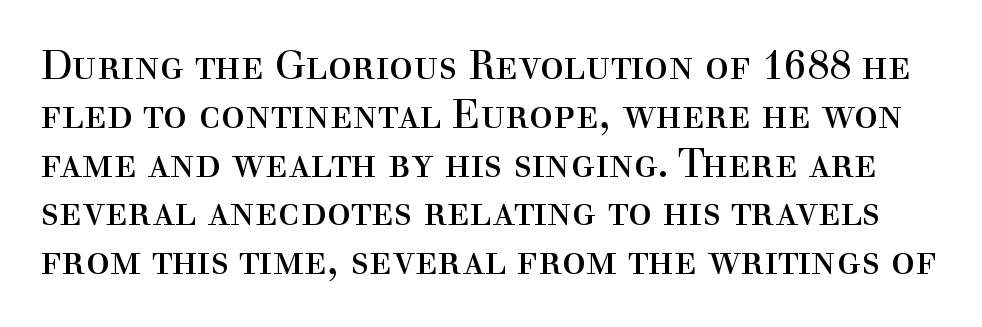
Q: Is the text bold? A: No.
Q: Is the text italic (slanted)? A: No, it is upright.
Q: Is the typeface a serif or a sans-serif typeface? A: Serif.
Q: Is the text underlined? A: No.
Q: Is the spacing between letters normal or unusually wide? A: Normal.
Q: Width (condensed, normal, or wide)? A: Normal.
Q: x-height? A: Medium.
Q: Monospaced? A: No.
